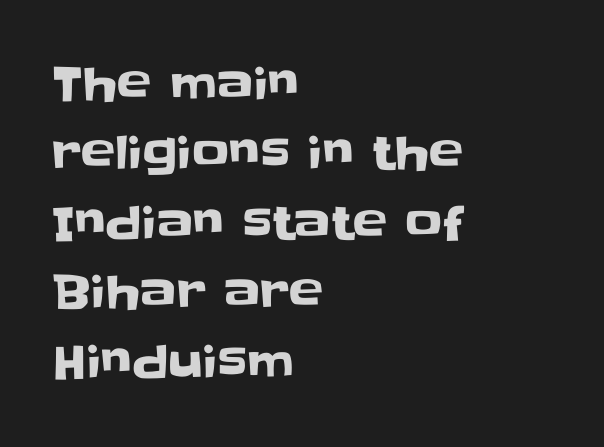
Underlining? Definitely not there. The space between consecutive lines is moderate. The letters carry no serifs — their stems end cleanly without finishing strokes. Style check: upright.
